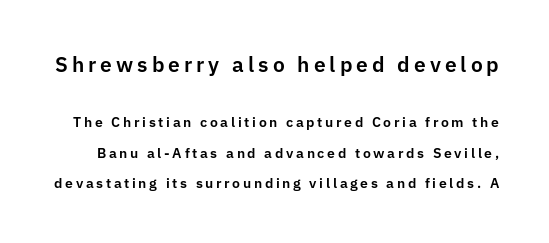
Q: Is the text italic (slanted)? A: No, it is upright.
Q: Is the text underlined? A: No.
Q: Is the spacing between lines tight, normal or loose? A: Loose.
Q: Which block of text is set in a larger size, the first (top) or the second (bottom)? A: The first (top) one.
